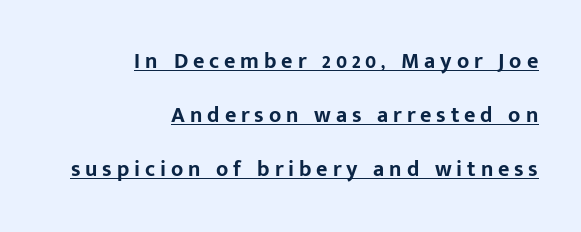
The image shows 22 px bold type, upright; set right-aligned, loose line spacing (2.46x), unusually wide letter spacing (+0.22 em), underlined.
